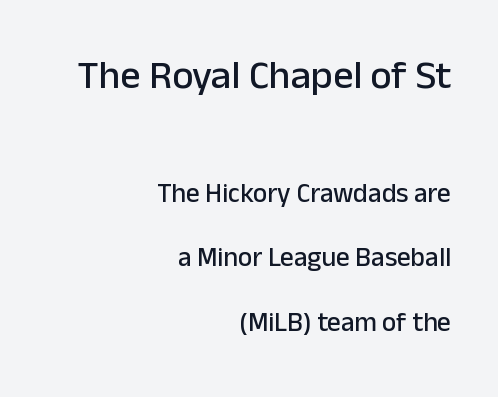
{"serif": "no", "italic": "no", "width": "normal", "stroke_contrast": "low", "x_height": "medium", "monospaced": "no", "underline": "no", "align": "right", "line_spacing": "loose", "line_spacing_ratio": 2.38, "letter_spacing": "normal", "letter_spacing_em": 0.0, "larger_block": "first", "size_ratio": 1.48, "glyph_px": 40}
